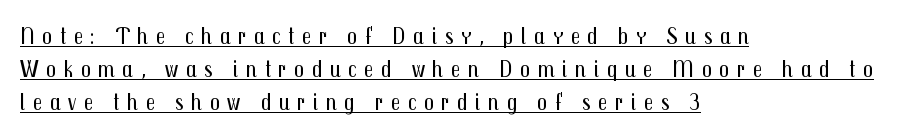
The image shows 24 px text type, upright; set left-aligned, normal line spacing (1.37x), unusually wide letter spacing (+0.32 em), underlined.
